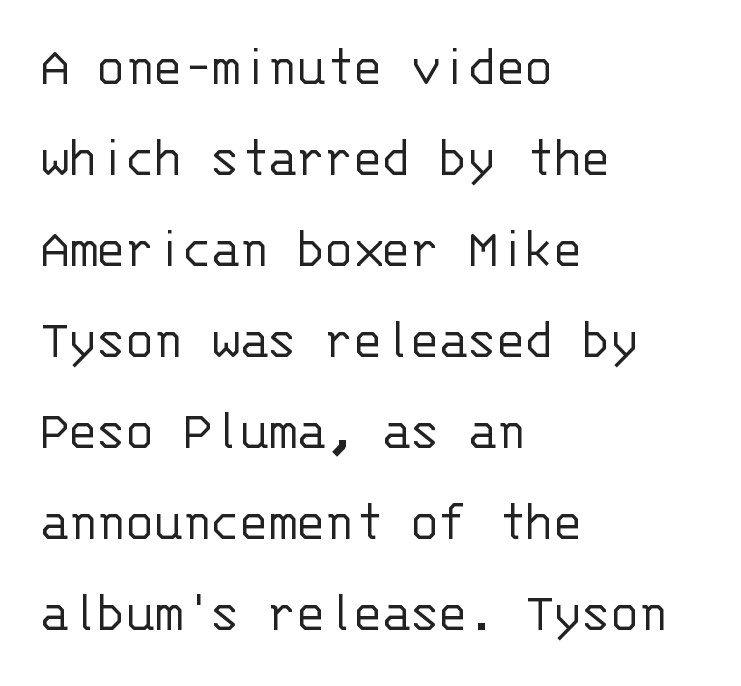
{"serif": "no", "italic": "no", "bold": "no", "weight": "light", "width": "normal", "stroke_contrast": "low", "x_height": "large", "monospaced": "yes", "underline": "no", "align": "left", "line_spacing": "normal", "line_spacing_ratio": 1.57, "letter_spacing": "normal", "letter_spacing_em": 0.0, "glyph_px": 58}
